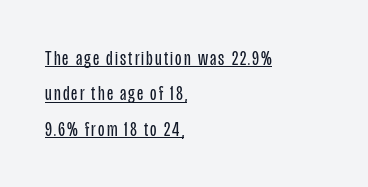
Q: Is the text bold? A: No.
Q: Is the text italic (slanted)? A: No, it is upright.
Q: Is the text underlined? A: Yes.
Q: How is the paragraph aligned? A: Left-aligned.
Q: Is the spacing between lines tight, normal or loose? A: Normal.
